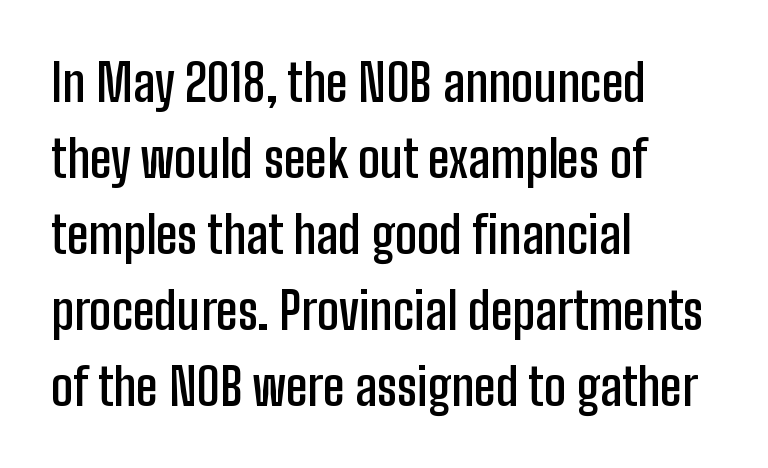
The image shows 51 px semibold, condensed sans-serif type, upright; set left-aligned, normal line spacing (1.49x), normal letter spacing, not underlined; low stroke contrast and a medium x-height.
